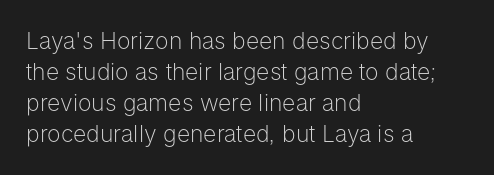
The image shows 23 px text type, upright; set left-aligned, normal line spacing (1.35x), normal letter spacing, not underlined.
